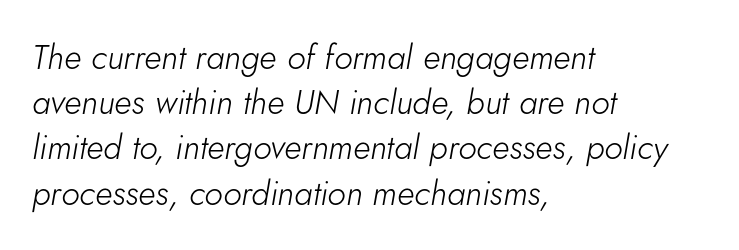
Here the designer chose a conventional face with non-uniform glyph widths. The rendering uses a moderate line-height, typical for paragraphs. This reads as an unemphasized weight, regular at the heaviest. The face used here is rendered with its standard letterfit. Visually the block forms a straight wall on the left and a jagged coastline on the right.
